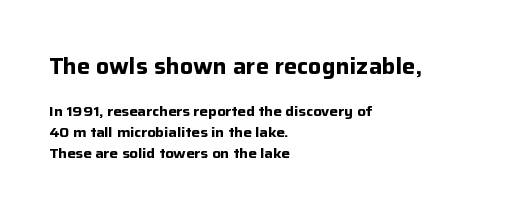
The image shows 22 px bold type, upright; set left-aligned, normal line spacing (1.51x), normal letter spacing, not underlined; the first (top) block is 1.57x larger.
